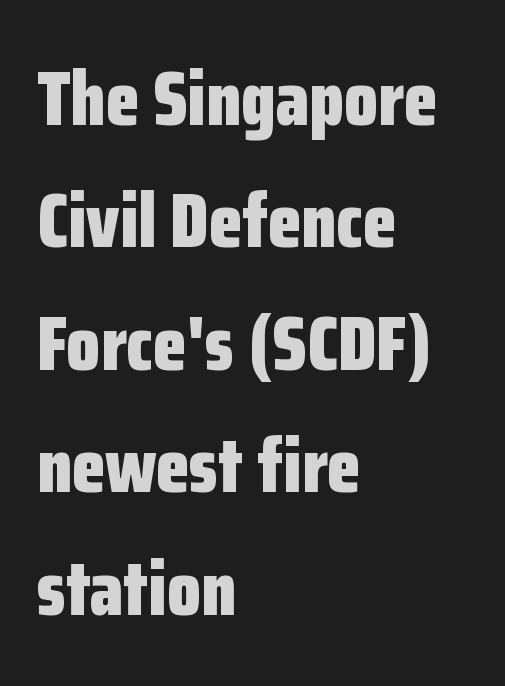
The image shows 77 px bold, condensed sans-serif type, upright; set left-aligned, normal line spacing (1.59x), normal letter spacing, not underlined; low stroke contrast and a medium x-height.
